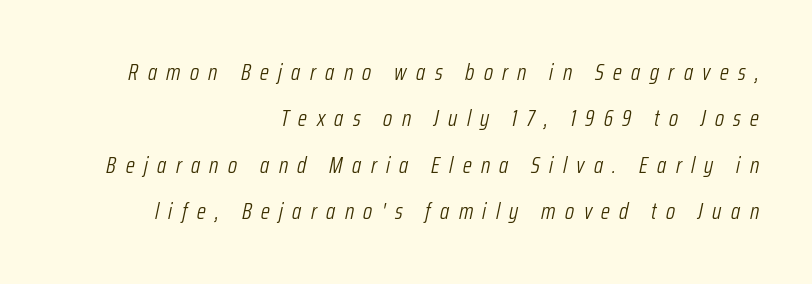
Q: Is the text bold? A: No.
Q: Is the text italic (slanted)? A: Yes, it leans right by about 12 degrees.
Q: Is the text underlined? A: No.
Q: How is the paragraph aligned? A: Right-aligned.
Q: Is the spacing between letters normal or unusually wide? A: Unusually wide.
Q: Is the spacing between lines tight, normal or loose? A: Loose.
